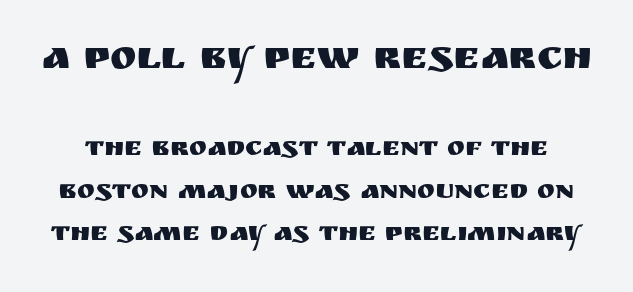
The image shows 40 px sans-serif type, upright; set normal line spacing (1.59x), normal letter spacing, not underlined; the first (top) block is 1.48x larger; medium stroke contrast and a large x-height.
